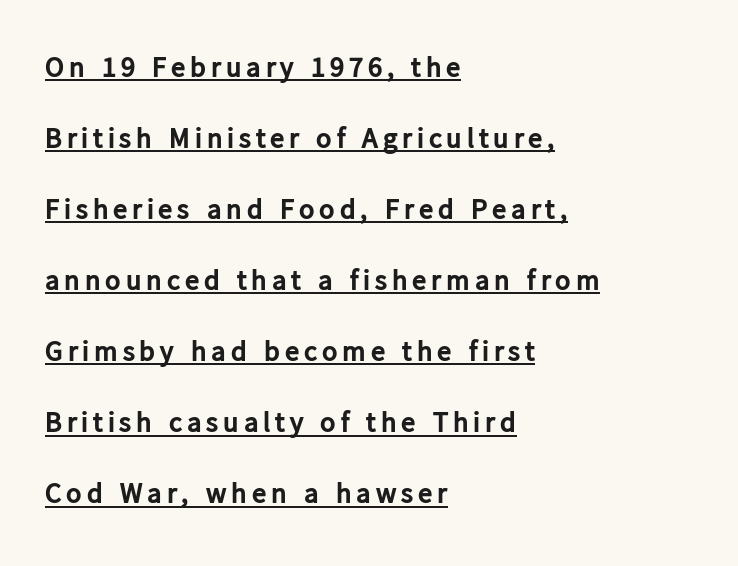
Q: Is the text bold? A: Yes.
Q: Is the text italic (slanted)? A: No, it is upright.
Q: Is the typeface a serif or a sans-serif typeface? A: Sans-serif.
Q: Is the text underlined? A: Yes.
Q: How is the paragraph aligned? A: Left-aligned.
Q: Is the spacing between lines tight, normal or loose? A: Loose.
Q: Width (condensed, normal, or wide)? A: Normal.
Q: Stroke contrast? A: Low.
Q: x-height? A: Medium.
Q: Monospaced? A: No.
